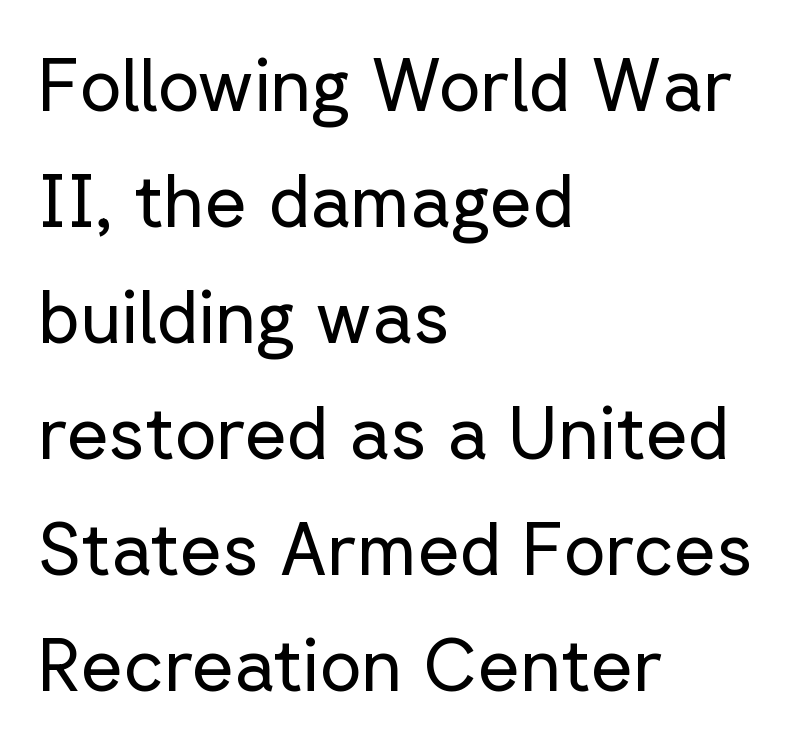
The image shows 73 px regular-weight sans-serif type, upright; set left-aligned, normal line spacing (1.59x), normal letter spacing, not underlined; low stroke contrast and a medium x-height.
